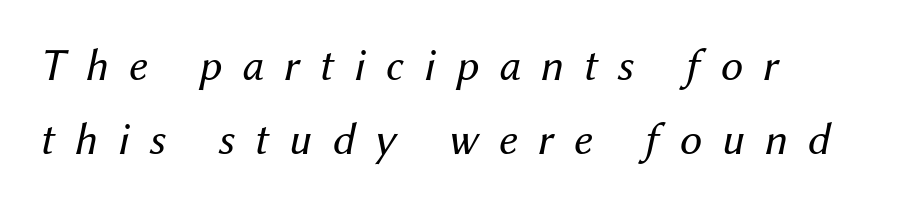
Is there much room between lines? A standard amount, neither cramped nor airy. The zone under the glyphs is completely vacant. Weight: not bold — regular or lighter. You could not count columns in this text — the font is proportionally spaced. Casual observation: everything's shoved over to the left.
